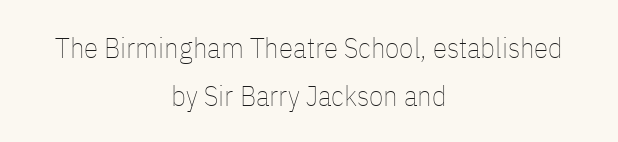
{"italic": "no", "bold": "no", "weight": "thin", "width": "condensed", "stroke_contrast": "low", "x_height": "medium", "monospaced": "no", "underline": "no", "align": "center", "line_spacing": "normal", "line_spacing_ratio": 1.64, "letter_spacing": "normal", "letter_spacing_em": 0.0, "glyph_px": 29}
